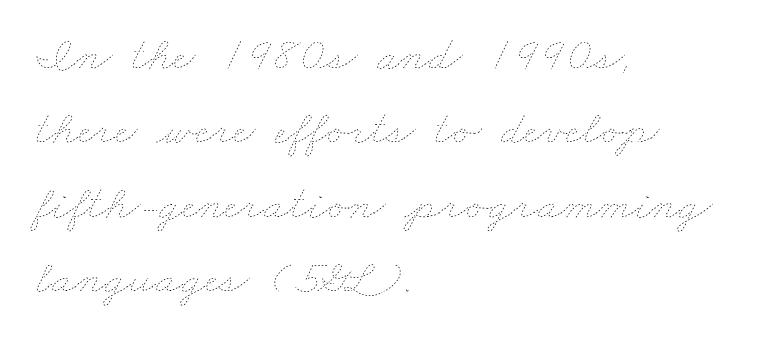
{"bold": "no", "weight": "thin", "width": "wide", "stroke_contrast": "low", "x_height": "small", "monospaced": "no", "underline": "no", "align": "left", "line_spacing": "normal", "line_spacing_ratio": 1.55, "letter_spacing": "normal", "letter_spacing_em": 0.0, "glyph_px": 48}
